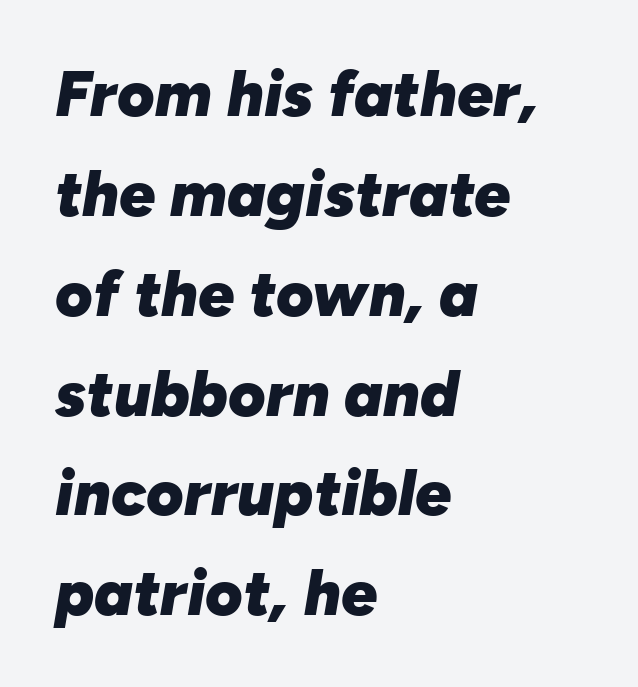
Q: Is the text bold? A: Yes.
Q: Is the text italic (slanted)? A: Yes, it leans right by about 10 degrees.
Q: Is the text underlined? A: No.
Q: How is the paragraph aligned? A: Left-aligned.
Q: Is the spacing between letters normal or unusually wide? A: Normal.
Q: Is the spacing between lines tight, normal or loose? A: Normal.
Q: Width (condensed, normal, or wide)? A: Normal.
Q: Stroke contrast? A: Low.
Q: x-height? A: Medium.
Q: Monospaced? A: No.
